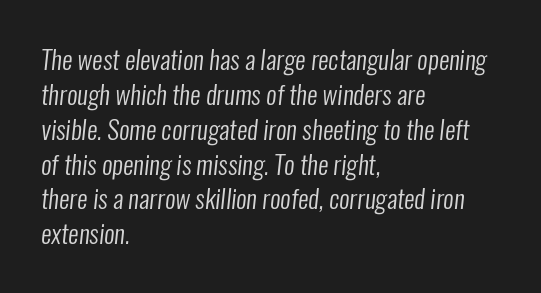
Q: Is the text bold? A: No.
Q: Is the text underlined? A: No.
Q: How is the paragraph aligned? A: Left-aligned.
Q: Is the spacing between letters normal or unusually wide? A: Normal.
Q: Is the spacing between lines tight, normal or loose? A: Normal.
